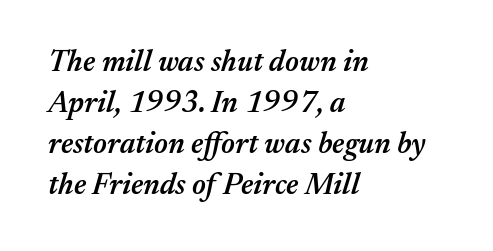
Q: Is the text bold? A: Semi-bold.
Q: Is the text italic (slanted)? A: Yes, it leans right by about 17 degrees.
Q: Is the text underlined? A: No.
Q: How is the paragraph aligned? A: Left-aligned.
Q: Is the spacing between letters normal or unusually wide? A: Normal.
Q: Is the spacing between lines tight, normal or loose? A: Normal.
Q: Width (condensed, normal, or wide)? A: Normal.
Q: Stroke contrast? A: Medium.
Q: x-height? A: Medium.
Q: Monospaced? A: No.
